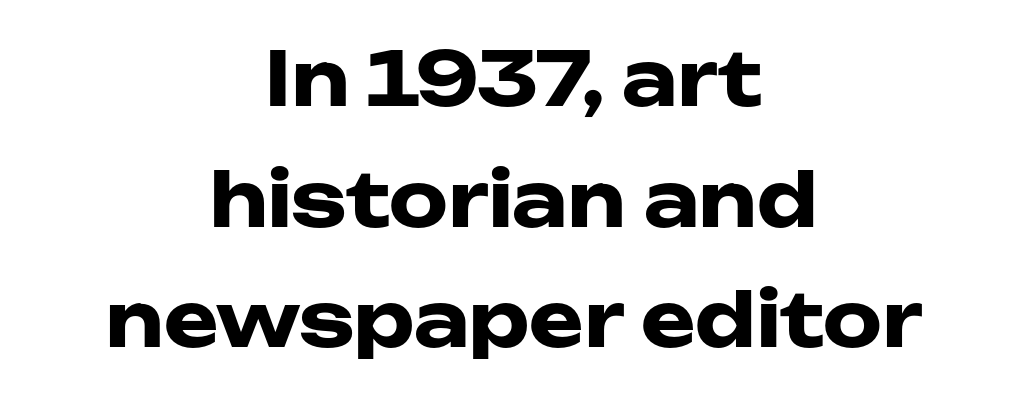
Q: Is the text bold? A: Yes.
Q: Is the text italic (slanted)? A: No, it is upright.
Q: Is the typeface a serif or a sans-serif typeface? A: Sans-serif.
Q: Is the text underlined? A: No.
Q: How is the paragraph aligned? A: Centered.
Q: Is the spacing between letters normal or unusually wide? A: Normal.
Q: Is the spacing between lines tight, normal or loose? A: Normal.
Q: Width (condensed, normal, or wide)? A: Wide.
Q: Stroke contrast? A: Low.
Q: x-height? A: Medium.
Q: Monospaced? A: No.
